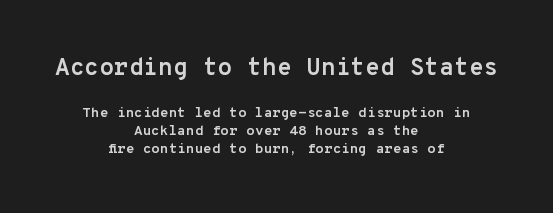
Q: Is the text bold? A: Yes.
Q: Is the text italic (slanted)? A: No, it is upright.
Q: Is the text underlined? A: No.
Q: How is the paragraph aligned? A: Centered.
Q: Is the spacing between letters normal or unusually wide? A: Normal.
Q: Is the spacing between lines tight, normal or loose? A: Normal.
Q: Which block of text is set in a larger size, the first (top) or the second (bottom)? A: The first (top) one.
